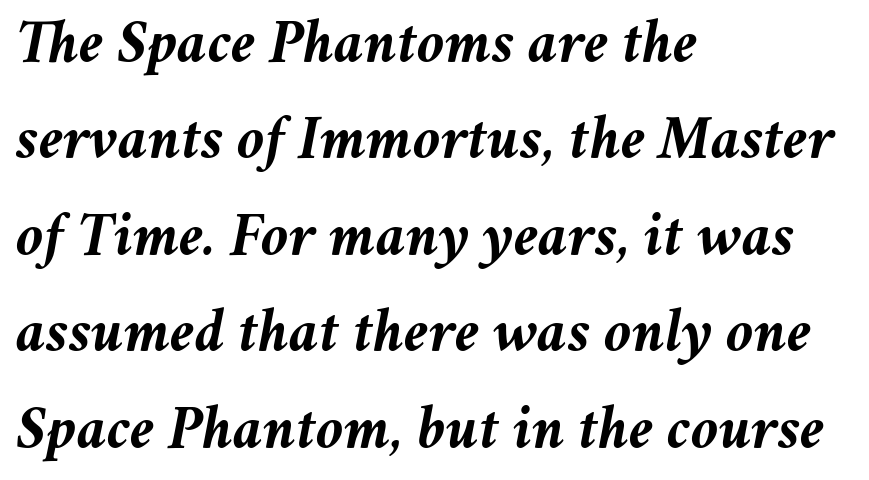
The image shows 63 px semibold type, italic (leaning right); set left-aligned, normal line spacing (1.53x), normal letter spacing, not underlined; medium stroke contrast and a medium x-height.
